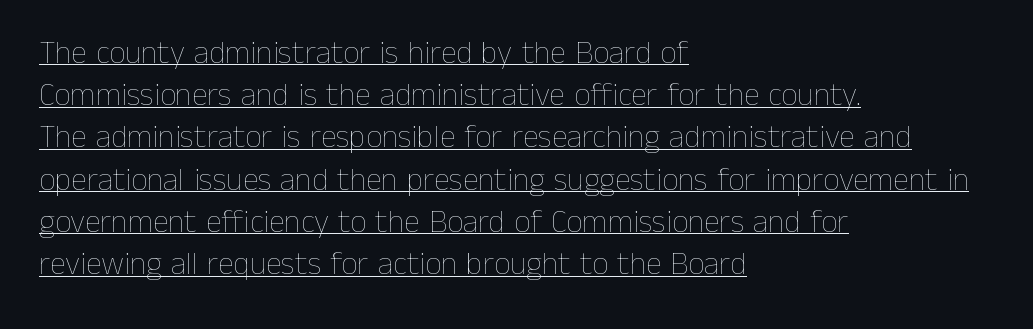
The rendering anchors every line to the left-hand side. Looks like regular typesetting: each glyph gets only the width it needs. Standard letterfit; no display-style spreading of the glyphs. The cut favours lightness, reaching ordinary text weight at its darkest.
